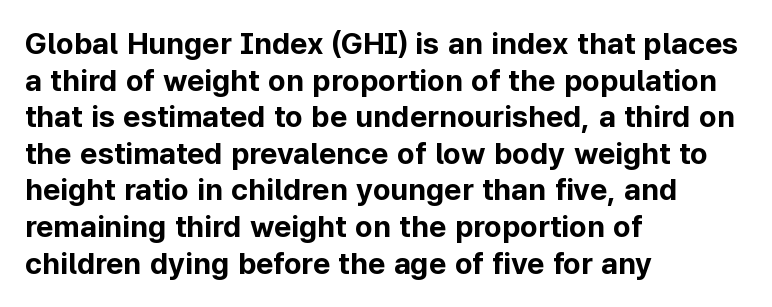
Varying glyph widths throughout — classic text-font behaviour. A classic flush-left, rag-right setting is used for this passage. You could call the tracking neutral — neither tight nor loose. The passage shown is not underscored anywhere.
